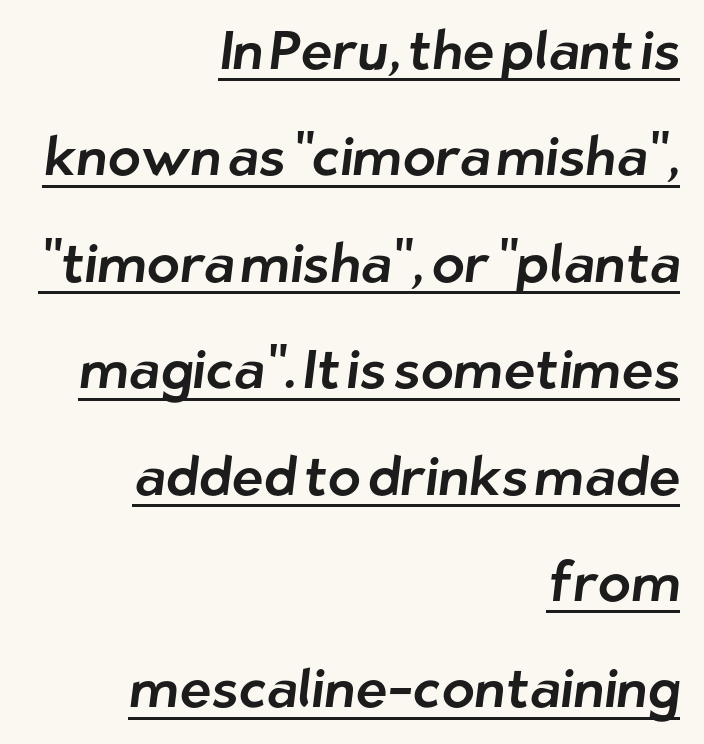
The image shows 54 px sans-serif type; set right-aligned, loose line spacing (1.97x), normal letter spacing, underlined; low stroke contrast and a medium x-height.
